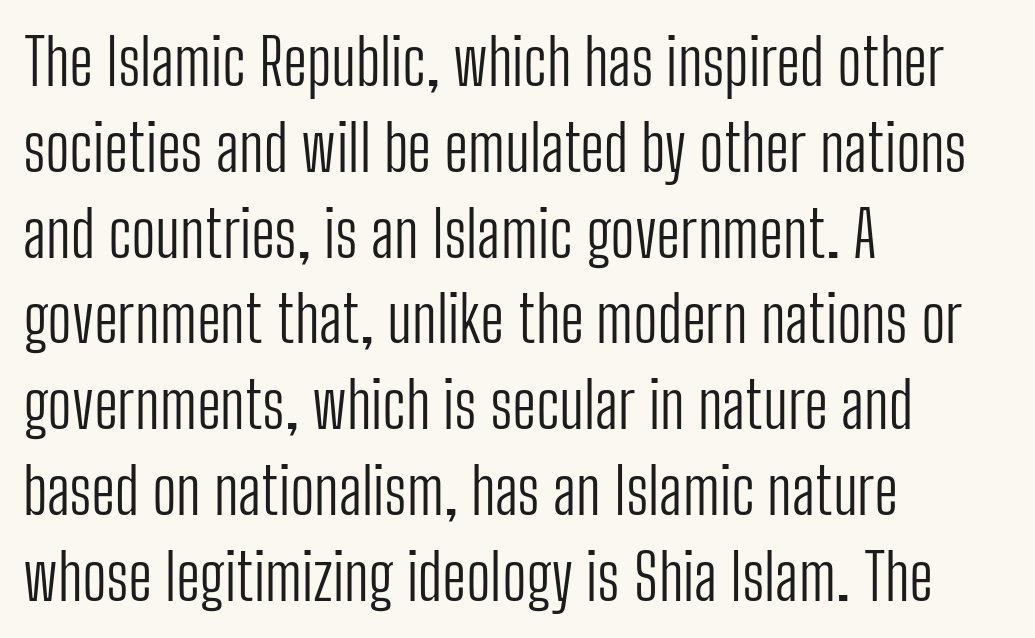
{"serif": "no", "italic": "no", "bold": "no", "weight": "light", "width": "condensed", "stroke_contrast": "low", "x_height": "medium", "monospaced": "no", "underline": "no", "align": "left", "line_spacing": "normal", "line_spacing_ratio": 1.34, "letter_spacing": "normal", "letter_spacing_em": 0.0, "glyph_px": 64}
